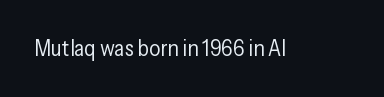
The space directly below the letters is spotless. Quick note: not italic, upright. The line texture is even and compact thanks to regular tracking. These glyphs show unthickened strokes, regular width or finer.
